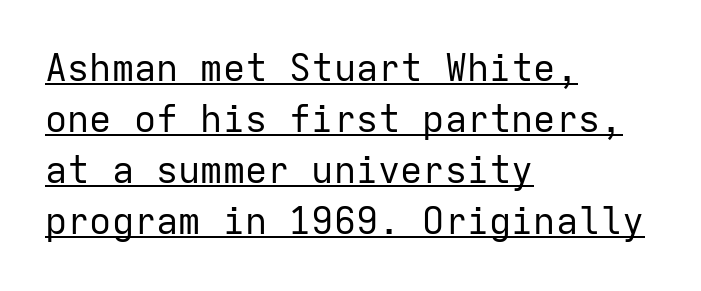
{"serif": "no", "italic": "no", "bold": "no", "weight": "regular", "width": "normal", "stroke_contrast": "low", "x_height": "medium", "monospaced": "yes", "underline": "yes", "align": "left", "line_spacing": "normal", "line_spacing_ratio": 1.38, "letter_spacing": "normal", "letter_spacing_em": 0.0, "glyph_px": 37}
